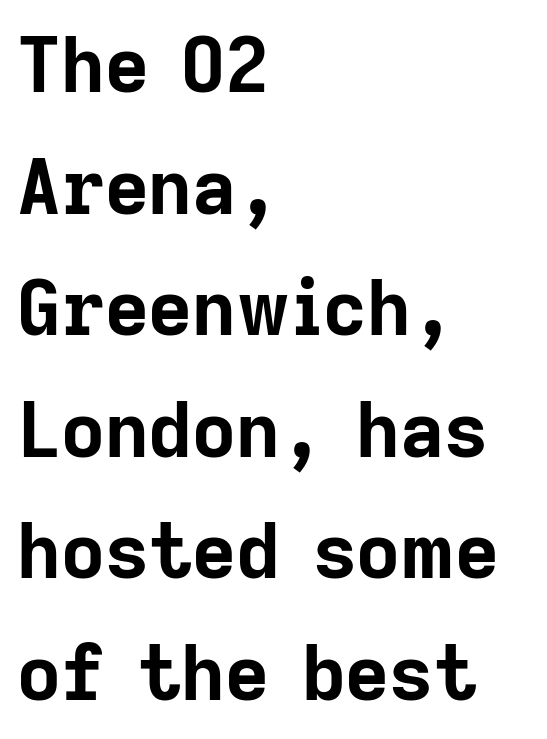
Q: Is the text bold? A: Yes.
Q: Is the text italic (slanted)? A: No, it is upright.
Q: Is the typeface a serif or a sans-serif typeface? A: Sans-serif.
Q: Is the text underlined? A: No.
Q: How is the paragraph aligned? A: Left-aligned.
Q: Is the spacing between letters normal or unusually wide? A: Normal.
Q: Is the spacing between lines tight, normal or loose? A: Normal.
Q: Width (condensed, normal, or wide)? A: Normal.
Q: Stroke contrast? A: Low.
Q: x-height? A: Medium.
Q: Monospaced? A: No.
